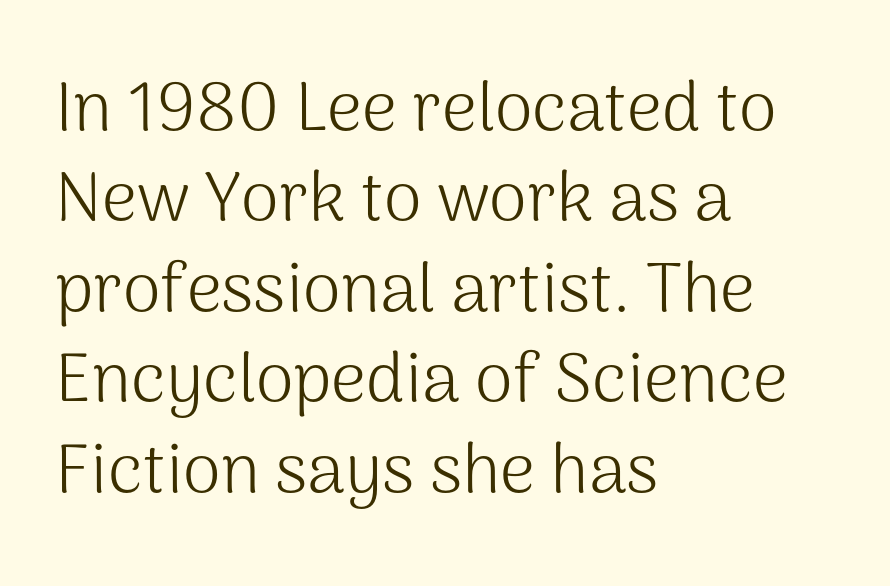
The rendering anchors every line to the left-hand side. The characters are drawn with everyday or finer stroke widths. The letters sit at their default tracking, neither squeezed nor spread. A sans-serif font was chosen for this passage. No word sits above an underline. Character widths vary here, with narrow letters taking less room than wide ones.
